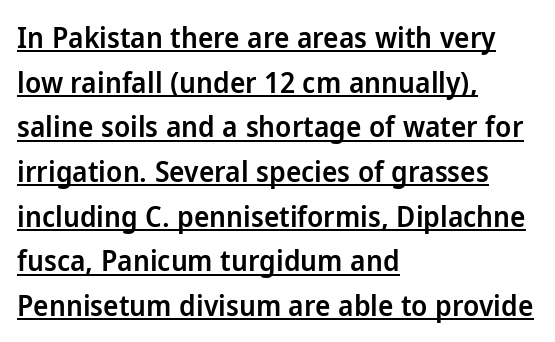
Q: Is the text bold? A: Semi-bold.
Q: Is the text italic (slanted)? A: No, it is upright.
Q: Is the typeface a serif or a sans-serif typeface? A: Sans-serif.
Q: Is the text underlined? A: Yes.
Q: How is the paragraph aligned? A: Left-aligned.
Q: Is the spacing between letters normal or unusually wide? A: Normal.
Q: Is the spacing between lines tight, normal or loose? A: Normal.
Q: Width (condensed, normal, or wide)? A: Normal.
Q: Stroke contrast? A: Low.
Q: x-height? A: Medium.
Q: Monospaced? A: No.
